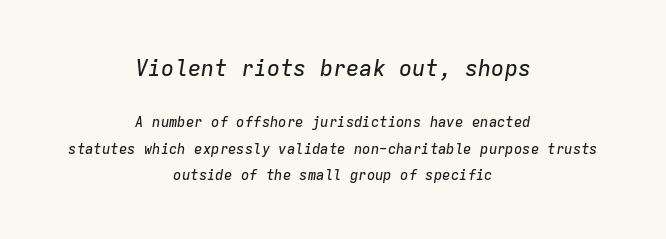
The image shows 22 px text type, italic (leaning right); set centered, line spacing 1.89x, normal letter spacing, not underlined; the first (top) block is 1.57x larger.
